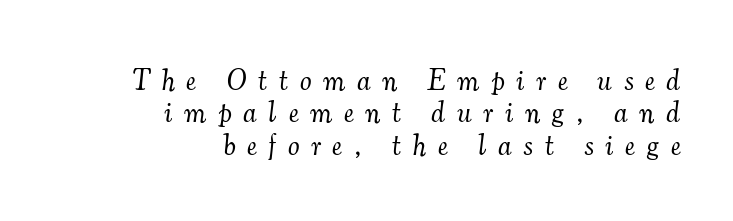
The image shows 29 px light serif type, italic (leaning right); set right-aligned, tight line spacing (1.12x), unusually wide letter spacing (+0.41 em), not underlined; medium stroke contrast and a small x-height.
